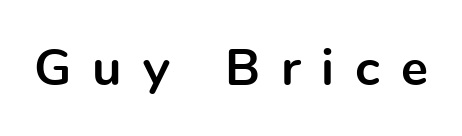
The image shows 51 px bold sans-serif type, upright; set unusually wide letter spacing (+0.41 em), not underlined; a medium x-height.
